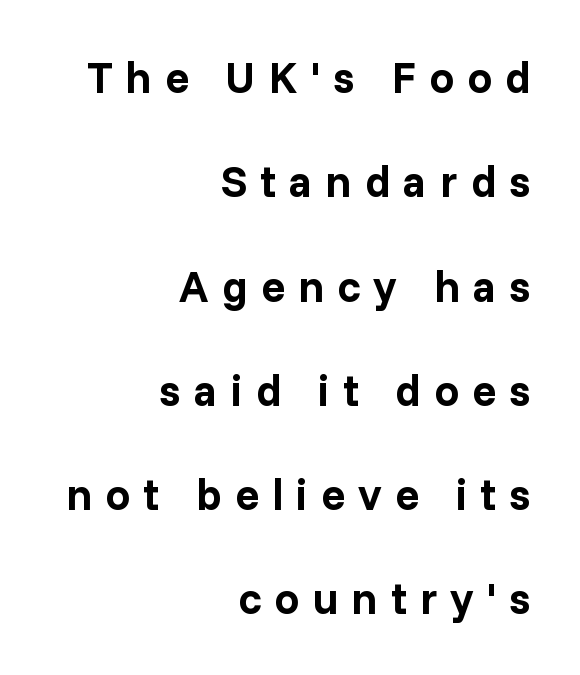
Look at the tracking — it's clearly loosened, letters drifting apart. You could fit nearly another row in the gap between these rows. Serifs: no, the terminals of the letterforms are clean. Spacing verdict: proportional, widths tailored to each character.
